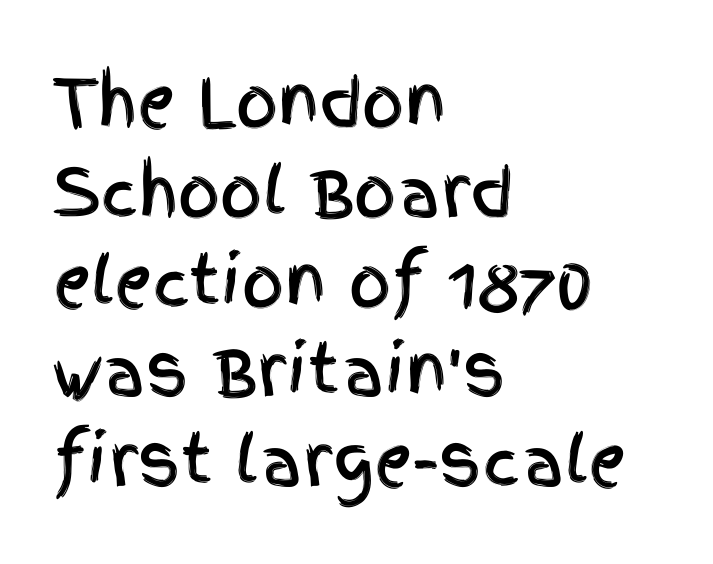
Q: Is the text italic (slanted)? A: No, it is upright.
Q: Is the typeface a serif or a sans-serif typeface? A: Sans-serif.
Q: Is the text underlined? A: No.
Q: How is the paragraph aligned? A: Left-aligned.
Q: Is the spacing between letters normal or unusually wide? A: Normal.
Q: Is the spacing between lines tight, normal or loose? A: Normal.
Q: Width (condensed, normal, or wide)? A: Condensed.
Q: x-height? A: Large.
Q: Monospaced? A: No.
